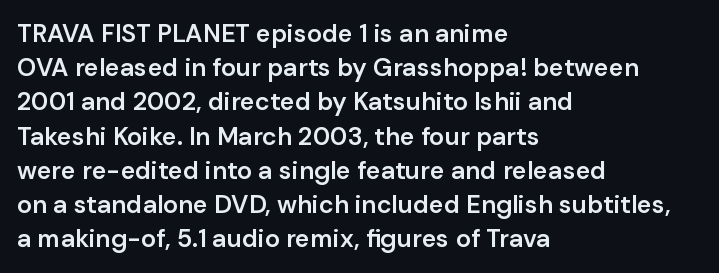
Q: Is the text bold? A: Semi-bold.
Q: Is the text italic (slanted)? A: No, it is upright.
Q: Is the text underlined? A: No.
Q: How is the paragraph aligned? A: Left-aligned.
Q: Is the spacing between letters normal or unusually wide? A: Normal.
Q: Is the spacing between lines tight, normal or loose? A: Normal.
